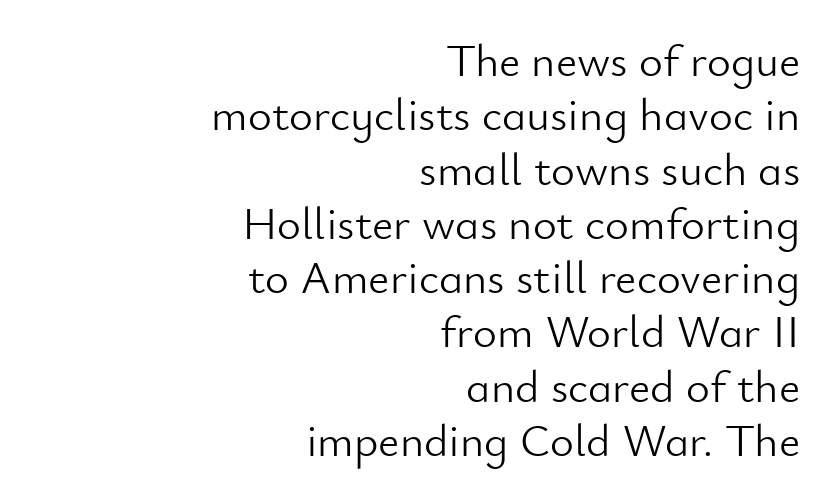
Quick note: underline off. The letters sit at their default tracking, neither squeezed nor spread. Italic? Not at all — the glyphs are vertical. You could not count columns in this text — the font is proportionally spaced.
